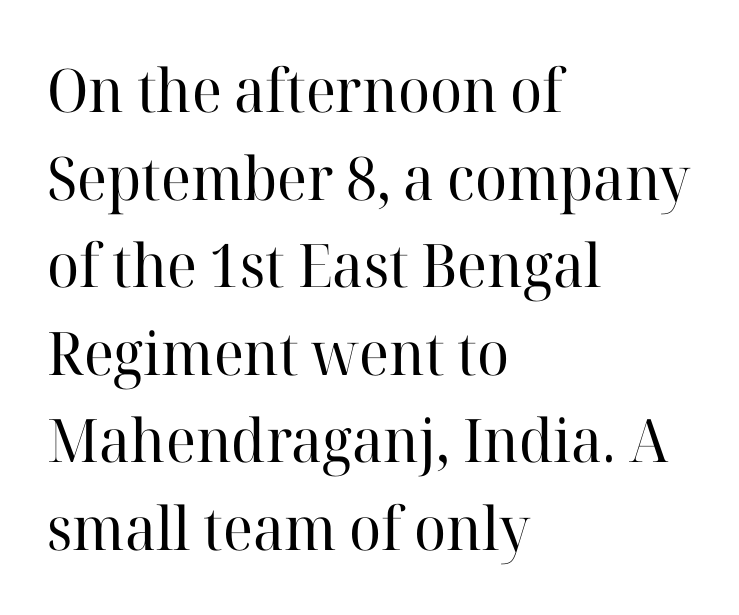
Underlining? Definitely not there. Counters stay open thanks to moderate or lighter strokes. I'd call this a serif setting — the letters wear small feet. Evenly set lines give the paragraph a standard silhouette. Rendered with straight, roman letterforms. The setting favours the left margin, as ordinary paragraphs usually do.
